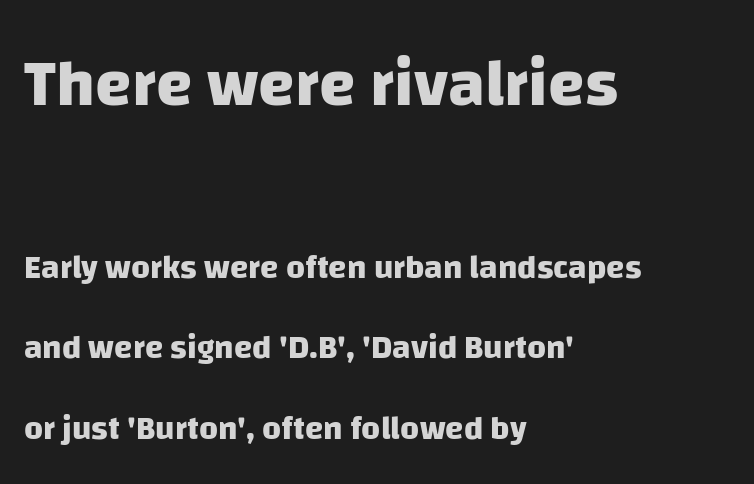
The image shows 66 px heavy sans-serif type; set left-aligned, loose line spacing (2.43x), normal letter spacing, not underlined; the first (top) block is 2.0x larger; low stroke contrast and a large x-height.
